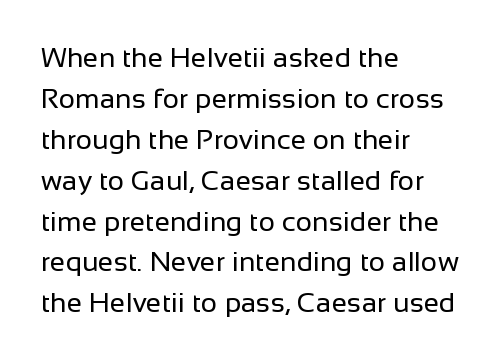
Glance below the letters and you will spot only blank space. These lines are set flush left with a ragged right edge. Upright lettering throughout. Leading matches the norm, producing a regular column.
